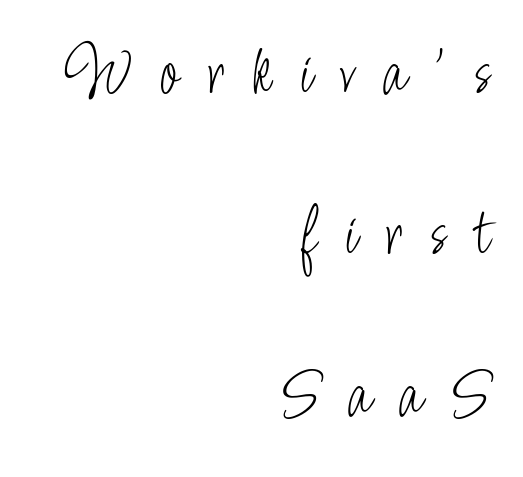
{"serif": "no", "bold": "no", "weight": "light", "width": "condensed", "stroke_contrast": "low", "x_height": "small", "monospaced": "no", "underline": "no", "align": "right", "line_spacing": "loose", "line_spacing_ratio": 2.33, "letter_spacing": "wide", "letter_spacing_em": 0.4, "glyph_px": 69}
